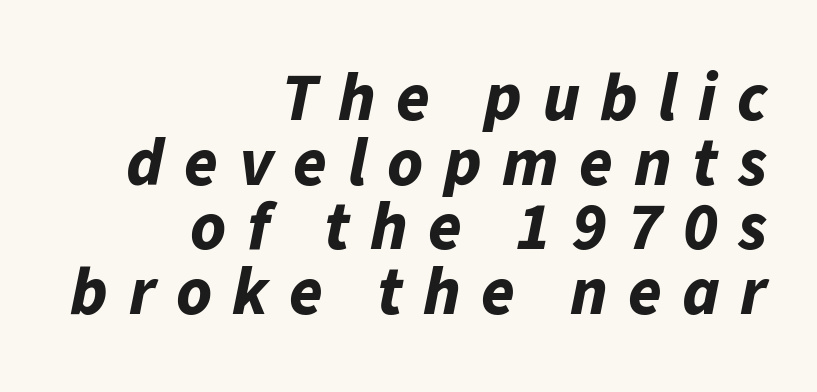
{"italic": "yes", "lean": "right", "slant_degrees": 11, "bold": "yes", "weight": "bold", "width": "normal", "stroke_contrast": "low", "x_height": "medium", "monospaced": "no", "underline": "no", "align": "right", "line_spacing": "tight", "line_spacing_ratio": 0.95, "letter_spacing": "wide", "letter_spacing_em": 0.3, "glyph_px": 68}
